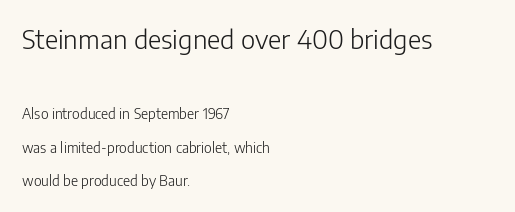
Default kerning and tracking; the words read as compact shapes. Unbolded letterforms with no extra heft. Note: larger setting up top, smaller setting below. The zone under the glyphs is completely vacant. In CSS terms this would be text-align: left. The vertical gap from one line to the next is large.
